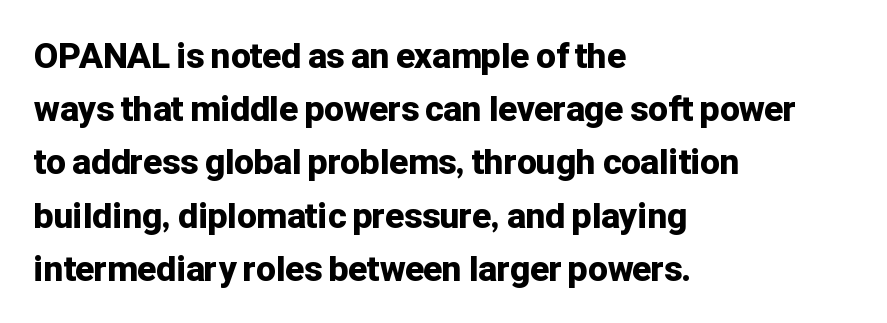
{"serif": "no", "italic": "no", "bold": "yes", "weight": "bold", "width": "normal", "stroke_contrast": "low", "x_height": "medium", "monospaced": "no", "underline": "no", "align": "left", "line_spacing": "normal", "line_spacing_ratio": 1.52, "letter_spacing": "normal", "letter_spacing_em": 0.0, "glyph_px": 35}
